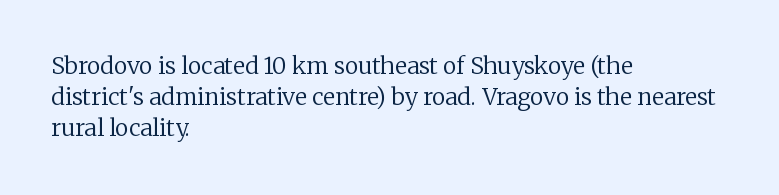
{"italic": "no", "bold": "no", "underline": "no", "align": "left", "line_spacing": "normal", "line_spacing_ratio": 1.35, "letter_spacing": "normal", "letter_spacing_em": 0.0, "glyph_px": 23}
